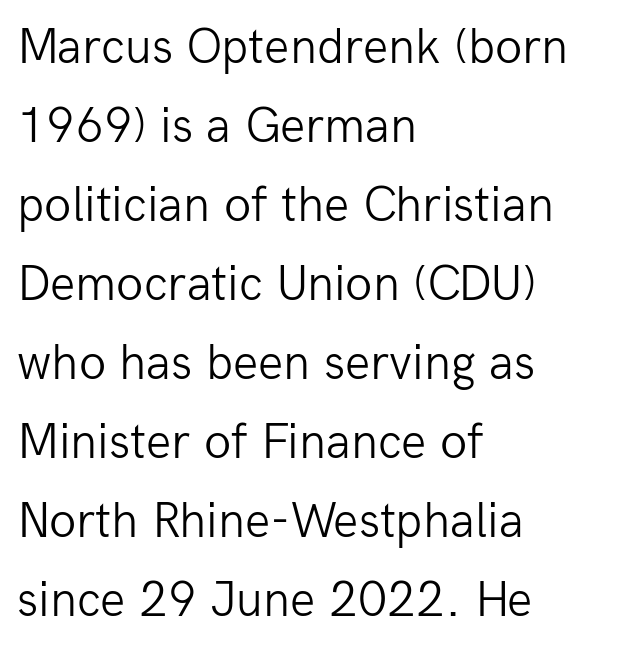
The area under the type is left untouched. This sample is left-justified, so line endings fall wherever the words run out. Caption: standard tracking, unaltered. Does the lettering tilt? It doesn't — this is upright. Each stroke keeps to a modest, everyday thickness or less.
